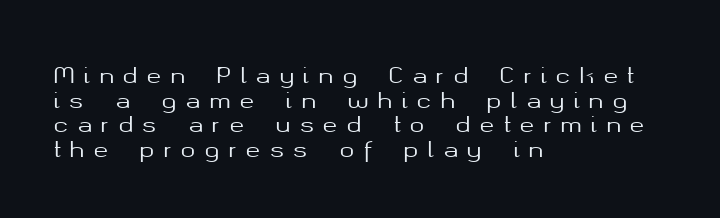
The image shows 22 px text type, upright; set left-aligned, tight line spacing (1.12x), unusually wide letter spacing (+0.41 em), not underlined.
